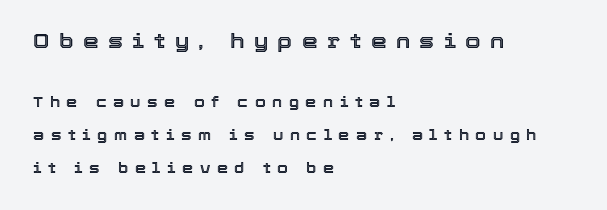
Q: Is the text italic (slanted)? A: No, it is upright.
Q: Is the text underlined? A: No.
Q: How is the paragraph aligned? A: Left-aligned.
Q: Is the spacing between letters normal or unusually wide? A: Unusually wide.
Q: Is the spacing between lines tight, normal or loose? A: Loose.
Q: Which block of text is set in a larger size, the first (top) or the second (bottom)? A: The first (top) one.
